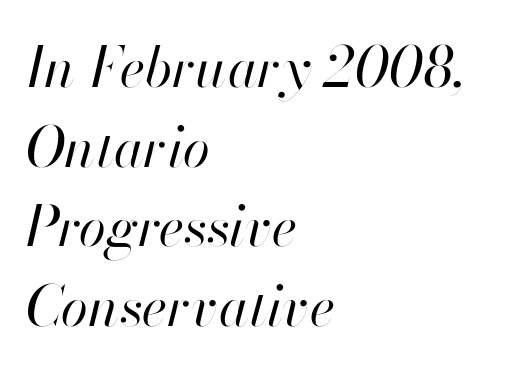
No heavy texture on the line: the type isn't bold. Regular leading. Glyph-to-glyph distance matches everyday printed text. You can tell it's italic because the verticals aren't actually vertical. Here the designer chose a conventional face with non-uniform glyph widths.
